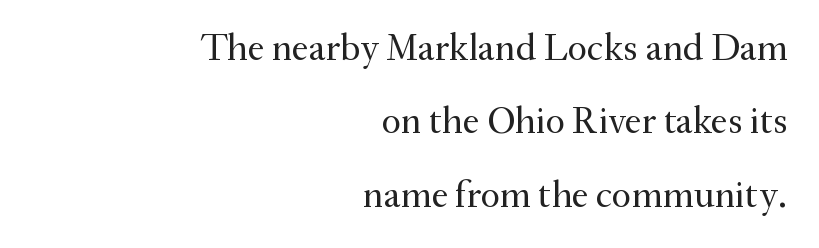
Q: Is the text bold? A: No.
Q: Is the text italic (slanted)? A: No, it is upright.
Q: Is the typeface a serif or a sans-serif typeface? A: Serif.
Q: Is the text underlined? A: No.
Q: How is the paragraph aligned? A: Right-aligned.
Q: Is the spacing between letters normal or unusually wide? A: Normal.
Q: Is the spacing between lines tight, normal or loose? A: Loose.
Q: Width (condensed, normal, or wide)? A: Normal.
Q: Stroke contrast? A: Medium.
Q: x-height? A: Small.
Q: Monospaced? A: No.
